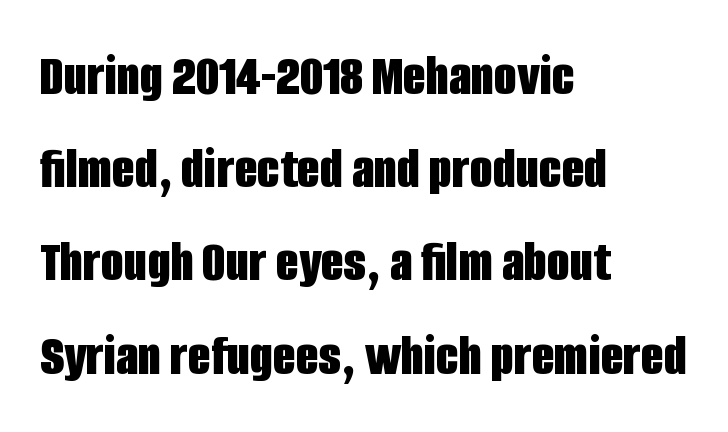
Q: Is the text bold? A: Yes.
Q: Is the text italic (slanted)? A: No, it is upright.
Q: Is the typeface a serif or a sans-serif typeface? A: Sans-serif.
Q: Is the text underlined? A: No.
Q: How is the paragraph aligned? A: Left-aligned.
Q: Is the spacing between letters normal or unusually wide? A: Normal.
Q: Is the spacing between lines tight, normal or loose? A: Normal.
Q: Width (condensed, normal, or wide)? A: Condensed.
Q: Stroke contrast? A: Low.
Q: x-height? A: Large.
Q: Monospaced? A: No.
